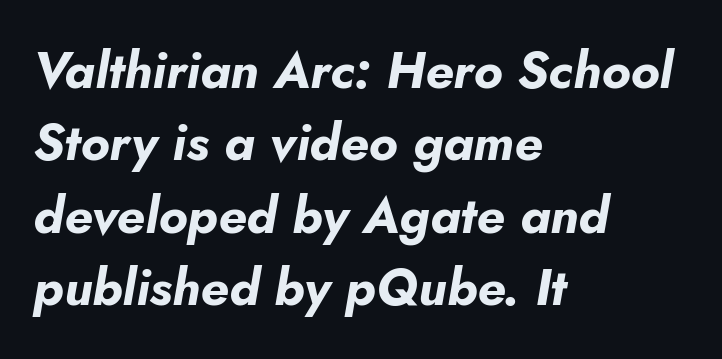
{"italic": "yes", "lean": "right", "slant_degrees": 5, "bold": "yes", "weight": "bold", "width": "normal", "stroke_contrast": "low", "x_height": "small", "monospaced": "no", "underline": "no", "align": "left", "line_spacing": "normal", "line_spacing_ratio": 1.42, "letter_spacing": "normal", "letter_spacing_em": 0.0, "glyph_px": 51}
